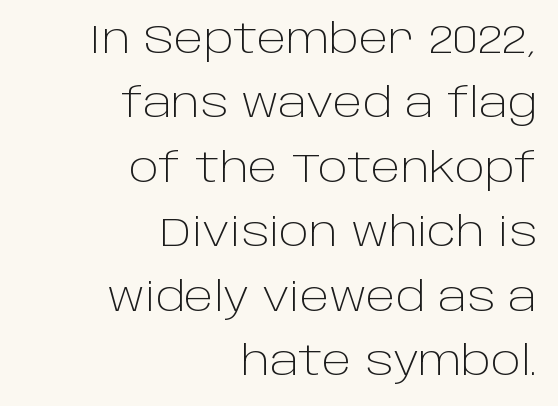
The ragged edge is on the left, which tells us the setting is flush right. Think of a printed novel: that variable character pitch is what you see here. The type family on display is of the sans-serif kind. The typeface has the unassuming heft of standard copy or less.
